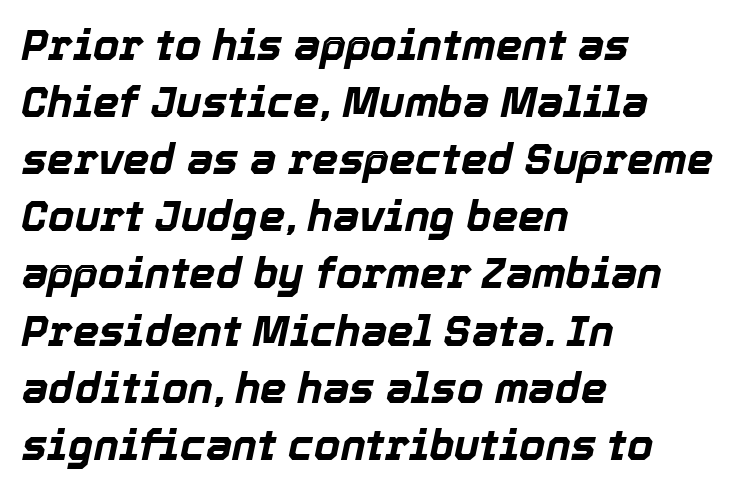
The rows are spaced the way most documents space them. These words are printed bold, with thick strokes throughout. Beneath every word, the page is bare. Each letter keeps its own natural width here, so spacing adapts to shape. Compared with ordinary roman type, these characters are visibly tilted.
